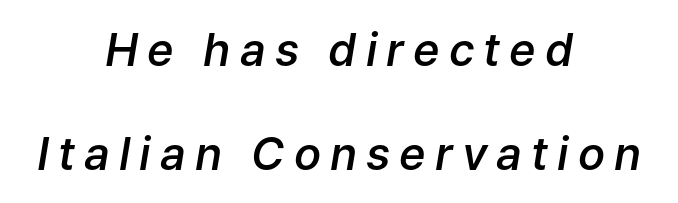
The image shows 45 px semibold type, italic (leaning right); set centered, loose line spacing (2.31x), unusually wide letter spacing (+0.2 em), not underlined; low stroke contrast and a medium x-height.
